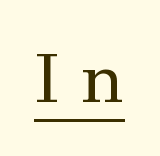
The text was rendered using a seriffed face with decorative stroke endings. The font sits on the lighter half of the weight spectrum, regular included. The gaps between neighbouring characters are conspicuously large. Note the varied advance widths — an 'i' is clearly narrower than an 'm'.
